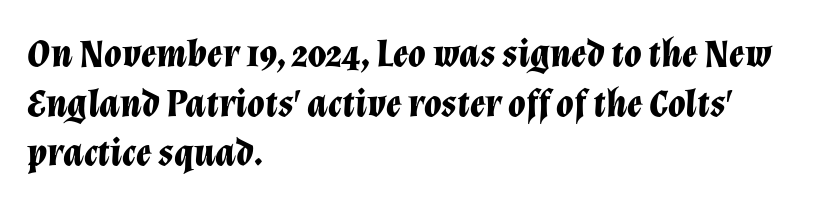
The image shows 40 px bold type, italic (leaning right); set left-aligned, line spacing 1.24x, normal letter spacing, not underlined; low stroke contrast and a medium x-height.
